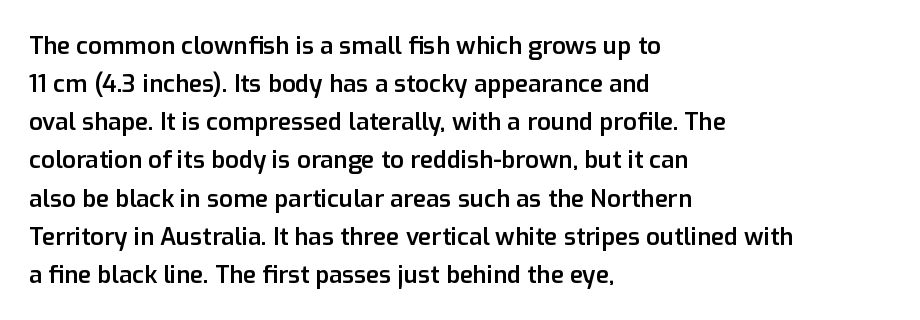
When letters stand straight like this, we call the style roman or upright. Look at the stroke-to-counter ratio: somewhat heavy, a semibold. Any mark beneath the type? The region is blank. The passage shown stacks its lines at a standard gap. No extra tracking has been applied to these lines.
